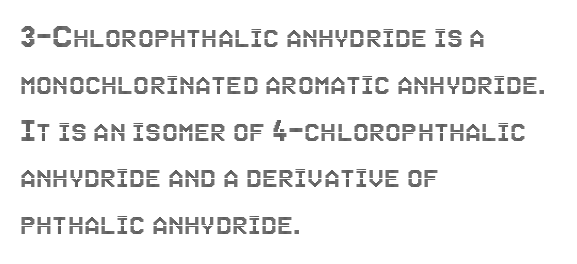
Q: Is the text italic (slanted)? A: No, it is upright.
Q: Is the text underlined? A: No.
Q: How is the paragraph aligned? A: Left-aligned.
Q: Is the spacing between letters normal or unusually wide? A: Normal.
Q: Is the spacing between lines tight, normal or loose? A: Normal.
Q: Width (condensed, normal, or wide)? A: Condensed.
Q: x-height? A: Large.
Q: Monospaced? A: No.
